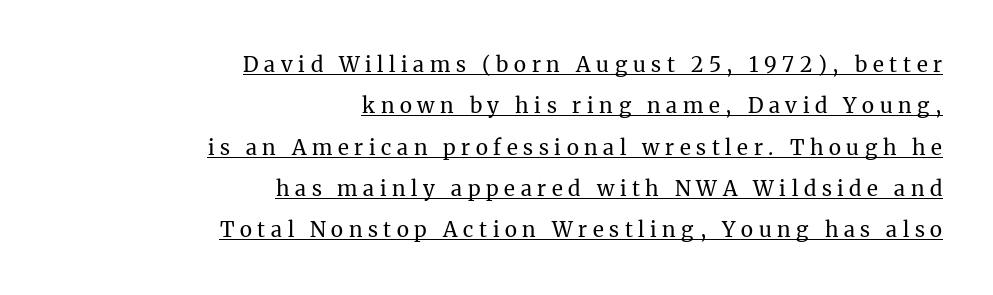
Q: Is the text bold? A: No.
Q: Is the text italic (slanted)? A: No, it is upright.
Q: Is the text underlined? A: Yes.
Q: How is the paragraph aligned? A: Right-aligned.
Q: Is the spacing between letters normal or unusually wide? A: Unusually wide.
Q: Is the spacing between lines tight, normal or loose? A: Loose.
